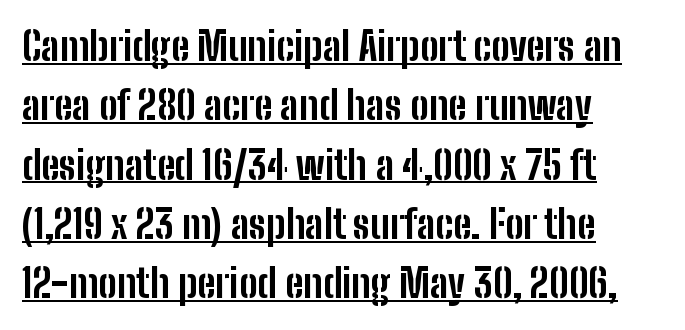
The image shows 39 px bold, condensed sans-serif type, upright; set left-aligned, normal line spacing (1.52x), normal letter spacing, underlined; low stroke contrast and a medium x-height.
